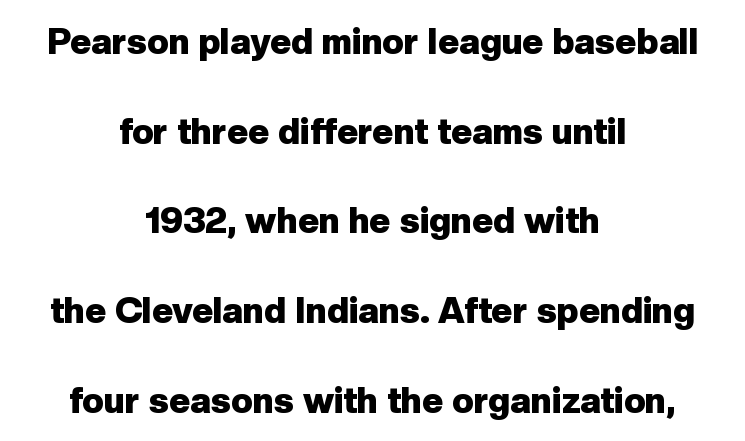
The image shows 36 px heavy sans-serif type, upright; set centered, loose line spacing (2.49x), normal letter spacing, not underlined; low stroke contrast and a medium x-height.
